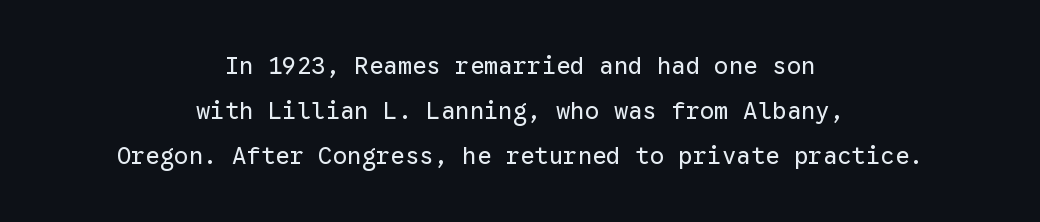
Q: Is the text bold? A: No.
Q: Is the text italic (slanted)? A: No, it is upright.
Q: Is the text underlined? A: No.
Q: How is the paragraph aligned? A: Centered.
Q: Is the spacing between letters normal or unusually wide? A: Normal.
